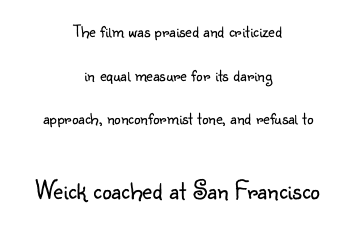
{"italic": "no", "bold": "no", "underline": "no", "align": "center", "line_spacing": "loose", "line_spacing_ratio": 2.43, "letter_spacing": "normal", "letter_spacing_em": 0.0, "larger_block": "second", "size_ratio": 1.5, "glyph_px": 27}
